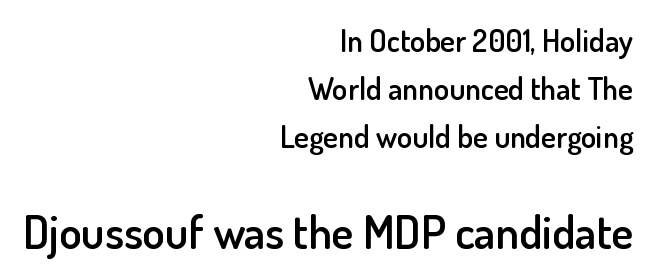
The image shows 46 px semibold sans-serif type, upright; set right-aligned, normal line spacing (1.55x), normal letter spacing, not underlined; the second (bottom) block is 1.48x larger; low stroke contrast and a small x-height.
